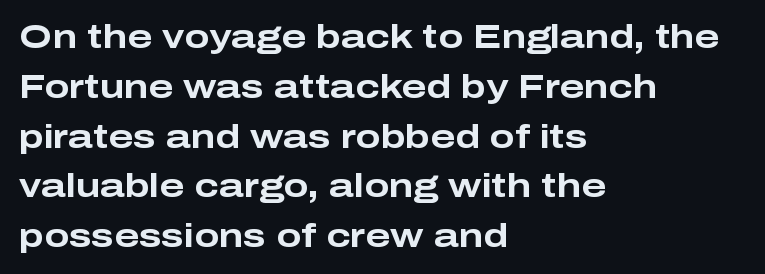
The image shows 33 px bold, wide sans-serif type, upright; set left-aligned, normal line spacing (1.51x), normal letter spacing, not underlined; low stroke contrast and a medium x-height.
